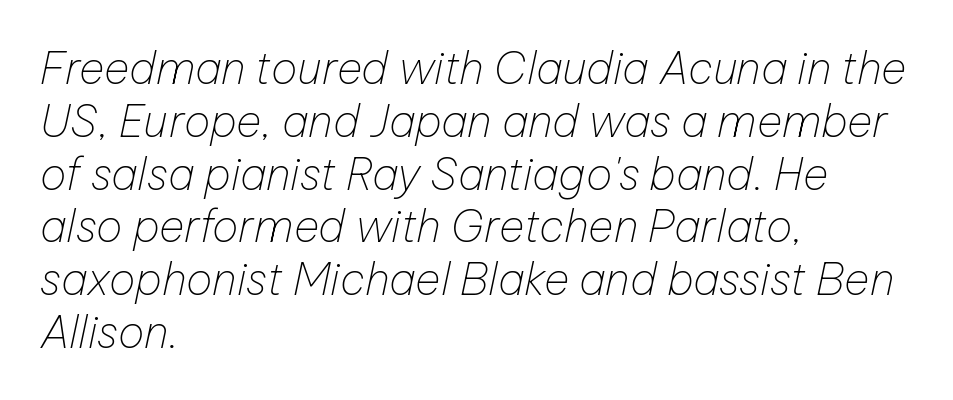
The image shows 44 px thin type, italic (leaning right); set left-aligned, line spacing 1.2x, normal letter spacing, not underlined; low stroke contrast and a medium x-height.
